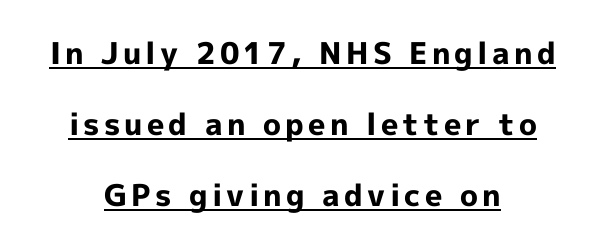
Q: Is the text bold? A: Yes.
Q: Is the text italic (slanted)? A: No, it is upright.
Q: Is the typeface a serif or a sans-serif typeface? A: Sans-serif.
Q: Is the text underlined? A: Yes.
Q: How is the paragraph aligned? A: Centered.
Q: Is the spacing between lines tight, normal or loose? A: Loose.
Q: Width (condensed, normal, or wide)? A: Normal.
Q: x-height? A: Medium.
Q: Monospaced? A: No.
